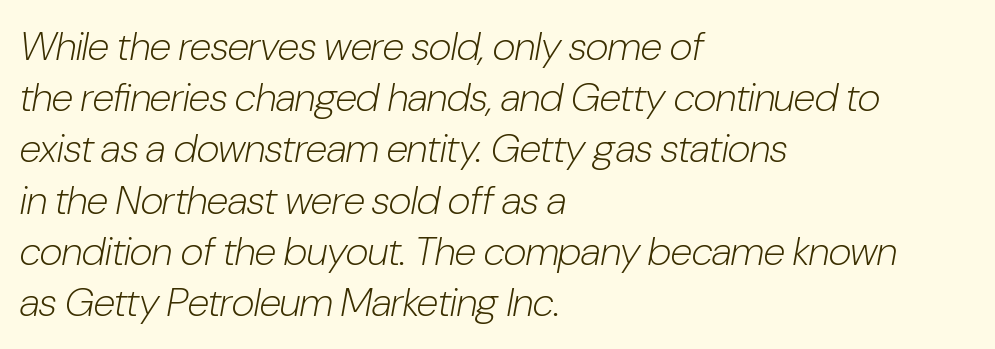
Q: Is the text bold? A: No.
Q: Is the text italic (slanted)? A: Yes, it leans right by about 10 degrees.
Q: Is the text underlined? A: No.
Q: How is the paragraph aligned? A: Left-aligned.
Q: Is the spacing between letters normal or unusually wide? A: Normal.
Q: Is the spacing between lines tight, normal or loose? A: Normal.
Q: Width (condensed, normal, or wide)? A: Condensed.
Q: Stroke contrast? A: Low.
Q: x-height? A: Medium.
Q: Monospaced? A: No.
